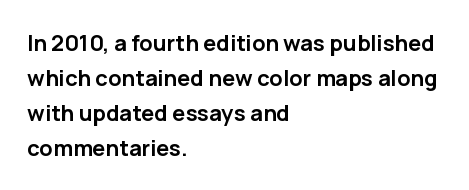
{"italic": "no", "bold": "yes", "underline": "no", "align": "left", "line_spacing": "normal", "line_spacing_ratio": 1.59, "letter_spacing": "normal", "letter_spacing_em": 0.0, "glyph_px": 22}
